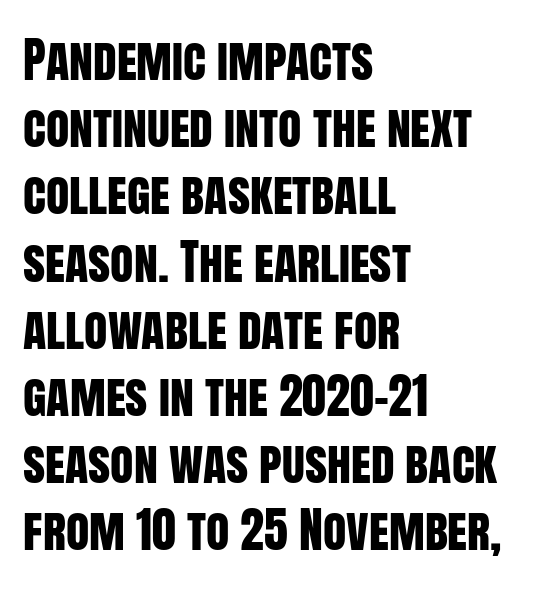
{"serif": "no", "italic": "no", "width": "condensed", "stroke_contrast": "low", "x_height": "large", "monospaced": "no", "underline": "no", "align": "left", "line_spacing": "normal", "line_spacing_ratio": 1.4, "letter_spacing": "normal", "letter_spacing_em": 0.0, "glyph_px": 48}
